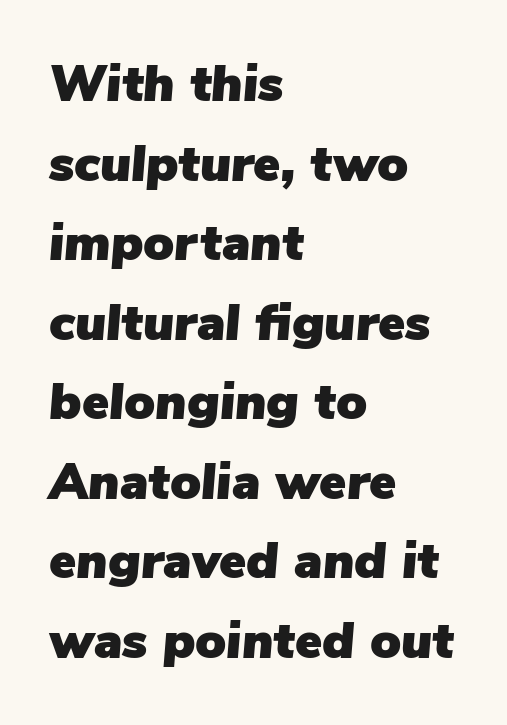
The image shows 51 px text type, italic (leaning right); set left-aligned, normal line spacing (1.56x), normal letter spacing, not underlined; low stroke contrast and a medium x-height.
